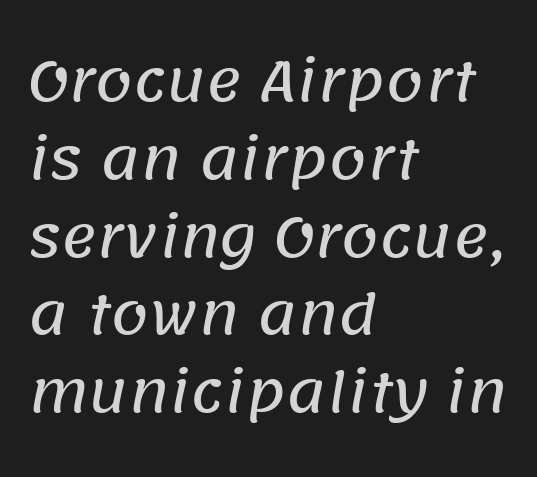
The image shows 54 px sans-serif type; set left-aligned, normal line spacing (1.44x), normal letter spacing, not underlined; low stroke contrast and a large x-height.
